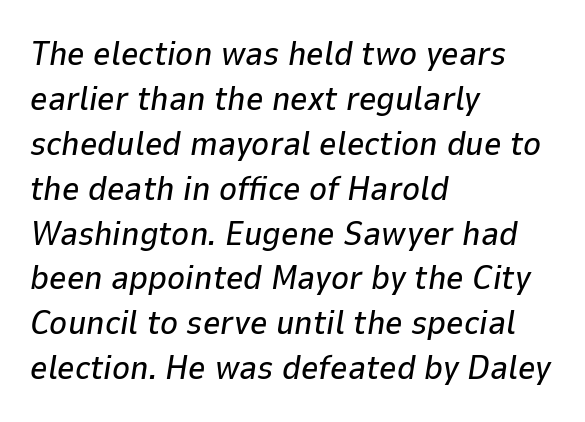
Each letter keeps its own natural width here, so spacing adapts to shape. Leading: standard. A typesetter would mark this as italic. One-word summary of the alignment: left. The space beneath each line is pristine and unruled. Each word holds together tightly as a unit, with standard inter-letter gaps.
